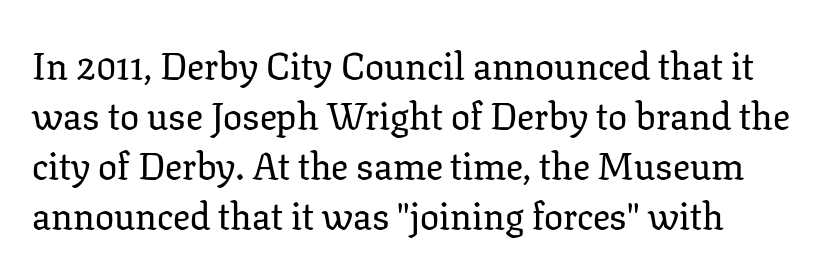
The image shows 38 px serif type, upright; set left-aligned, normal line spacing (1.32x), normal letter spacing, not underlined; low stroke contrast and a medium x-height.
